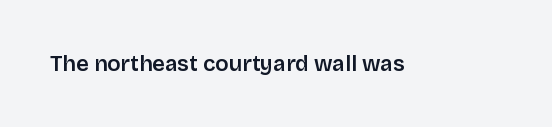
Q: Is the text italic (slanted)? A: No, it is upright.
Q: Is the text underlined? A: No.
Q: Is the spacing between letters normal or unusually wide? A: Normal.
